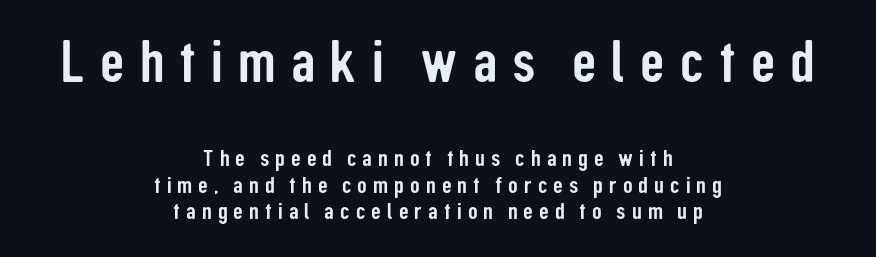
Only glyphs here, with clear space below each row. The tracking jumps out immediately: characters are airy and widely separated. The rendering positions every line midway between the sides. A sans-serif font was chosen for this passage. Vertical spacing — tight.
